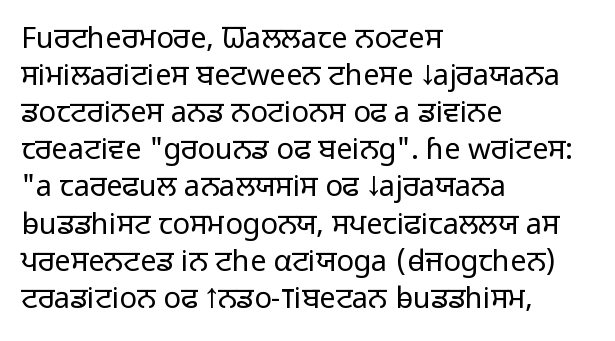
Q: Is the text bold? A: No.
Q: Is the text italic (slanted)? A: No, it is upright.
Q: Is the typeface a serif or a sans-serif typeface? A: Sans-serif.
Q: Is the text underlined? A: No.
Q: How is the paragraph aligned? A: Left-aligned.
Q: Is the spacing between letters normal or unusually wide? A: Normal.
Q: Is the spacing between lines tight, normal or loose? A: Normal.
Q: Width (condensed, normal, or wide)? A: Normal.
Q: Stroke contrast? A: Low.
Q: x-height? A: Medium.
Q: Monospaced? A: No.
